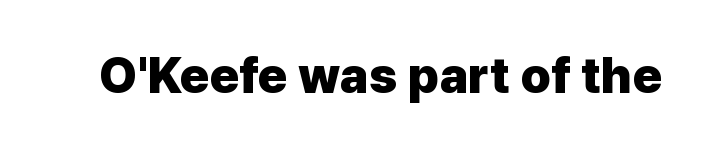
When letters stand straight like this, we call the style roman or upright. The line texture is even and compact thanks to regular tracking. Caption: bold face, heavy strokes. Each letter keeps its own natural width here, so spacing adapts to shape.
